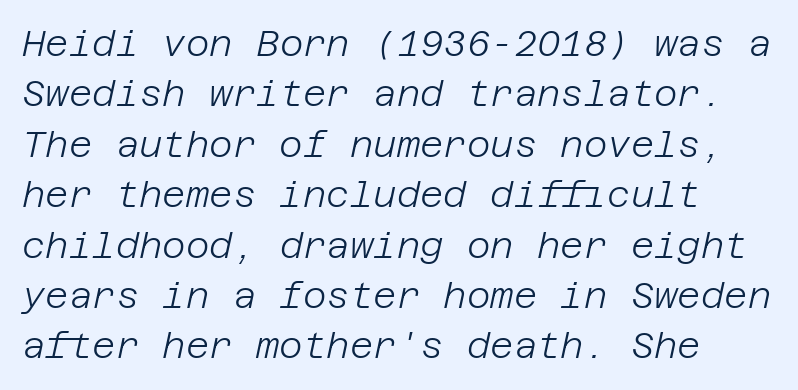
{"italic": "yes", "lean": "right", "slant_degrees": 12, "bold": "no", "weight": "light", "width": "normal", "stroke_contrast": "low", "x_height": "large", "underline": "no", "line_spacing": "normal", "line_spacing_ratio": 1.4, "letter_spacing": "normal", "letter_spacing_em": 0.0, "glyph_px": 36}
